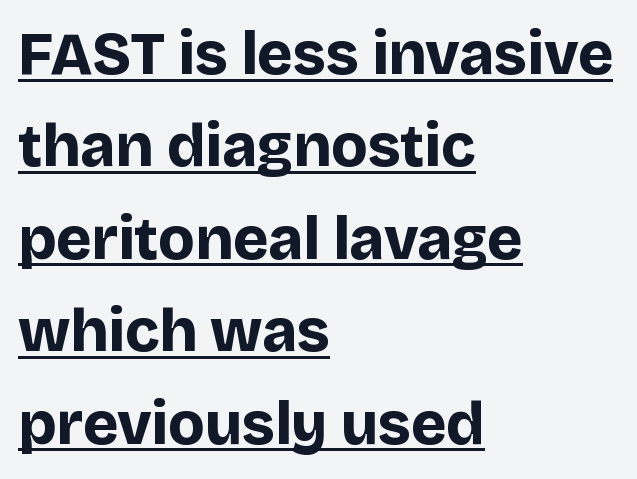
{"serif": "no", "italic": "no", "bold": "yes", "weight": "bold", "width": "normal", "stroke_contrast": "low", "x_height": "large", "monospaced": "no", "underline": "yes", "align": "left", "line_spacing": "normal", "line_spacing_ratio": 1.54, "letter_spacing": "normal", "letter_spacing_em": 0.0, "glyph_px": 60}
